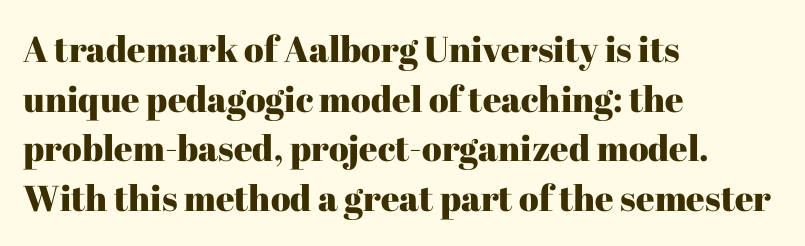
There is no visible air inserted between adjacent glyphs. If you measured baseline to baseline, you'd find a middling distance. Casual observation: everything's shoved over to the left. Each letter keeps its own natural width here, so spacing adapts to shape. Just letters on the line, the space beneath them empty. Posture: straight, roman, zero tilt.
